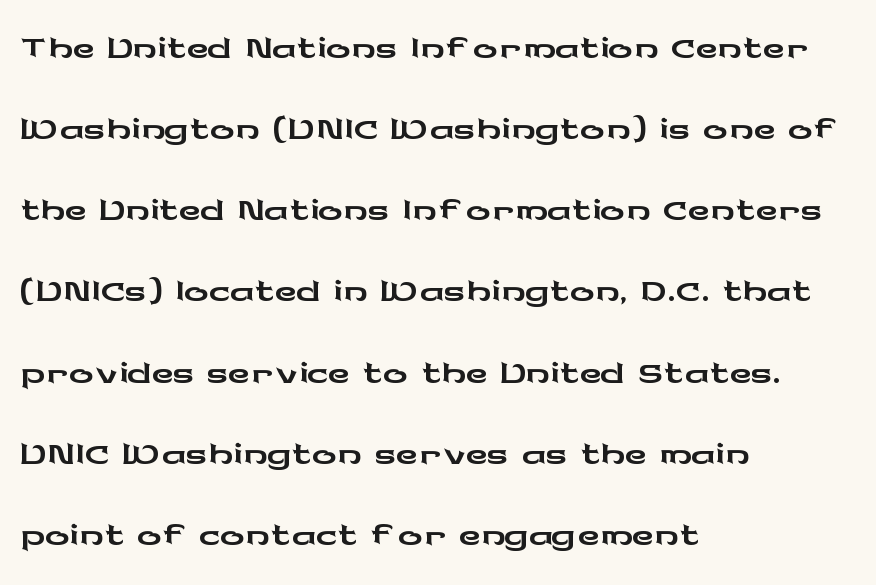
{"serif": "no", "italic": "no", "width": "wide", "stroke_contrast": "low", "x_height": "medium", "monospaced": "no", "underline": "no", "align": "left", "line_spacing": "normal", "line_spacing_ratio": 1.33, "letter_spacing": "normal", "letter_spacing_em": 0.0, "glyph_px": 61}
